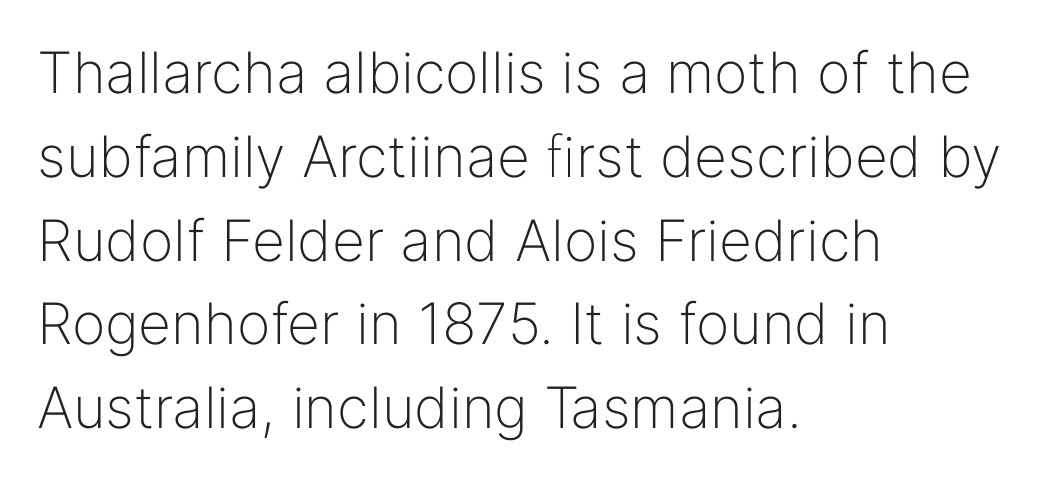
Q: Is the text bold? A: No.
Q: Is the text italic (slanted)? A: No, it is upright.
Q: Is the typeface a serif or a sans-serif typeface? A: Sans-serif.
Q: Is the text underlined? A: No.
Q: How is the paragraph aligned? A: Left-aligned.
Q: Is the spacing between letters normal or unusually wide? A: Normal.
Q: Is the spacing between lines tight, normal or loose? A: Normal.
Q: Width (condensed, normal, or wide)? A: Normal.
Q: Stroke contrast? A: Low.
Q: x-height? A: Medium.
Q: Monospaced? A: No.
